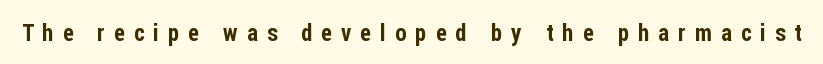
Q: Is the text italic (slanted)? A: No, it is upright.
Q: Is the text underlined? A: No.
Q: Is the spacing between letters normal or unusually wide? A: Unusually wide.
